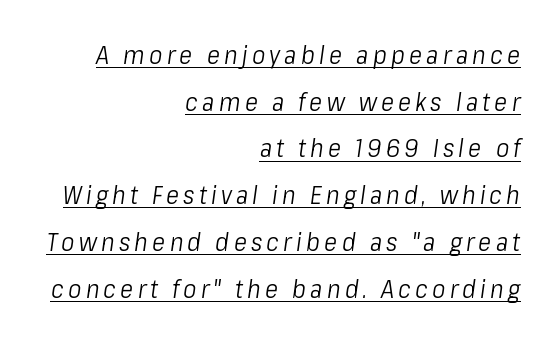
Counters stay open thanks to moderate or lighter strokes. These lines are set flush right with a ragged left edge. Emphasis-style slanted type is in use. A continuous stroke trails under the words, as in a hyperlink.
